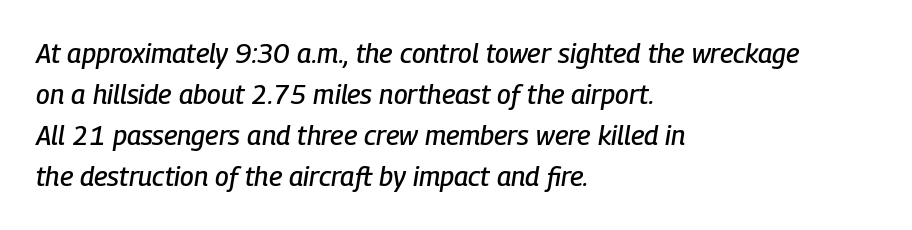
Q: Is the text italic (slanted)? A: Yes, it leans right by about 9 degrees.
Q: Is the text underlined? A: No.
Q: How is the paragraph aligned? A: Left-aligned.
Q: Is the spacing between letters normal or unusually wide? A: Normal.
Q: Is the spacing between lines tight, normal or loose? A: Normal.
